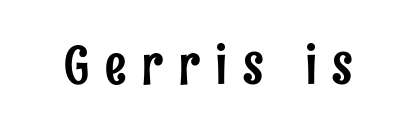
{"serif": "no", "italic": "no", "width": "condensed", "stroke_contrast": "low", "x_height": "medium", "monospaced": "no", "underline": "no", "letter_spacing": "wide", "letter_spacing_em": 0.3, "glyph_px": 53}
